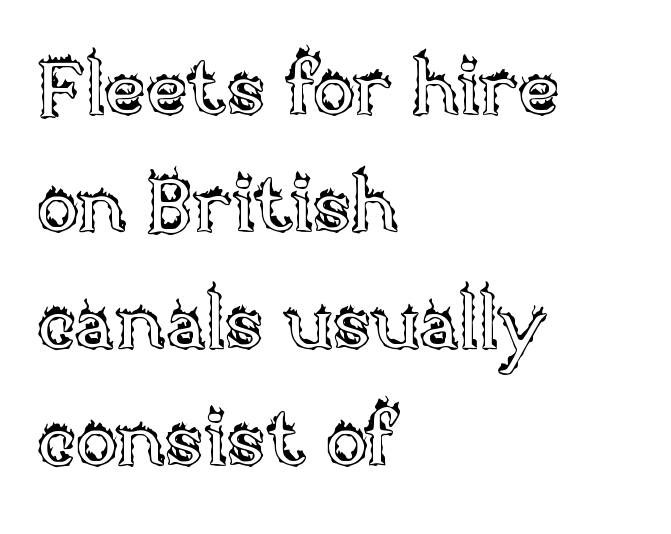
The image shows 78 px text type, upright; set left-aligned, normal line spacing (1.5x), normal letter spacing, not underlined; a large x-height.
